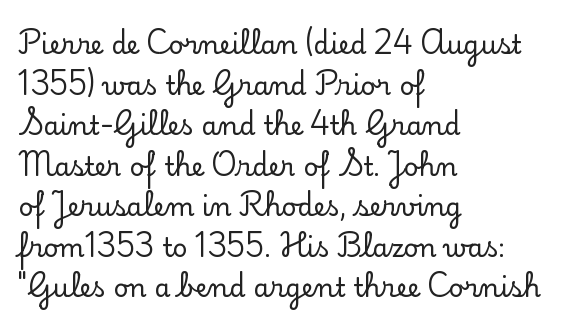
{"italic": "no", "underline": "no", "align": "left", "line_spacing": "normal", "line_spacing_ratio": 1.56, "letter_spacing": "normal", "letter_spacing_em": 0.0, "glyph_px": 26}
